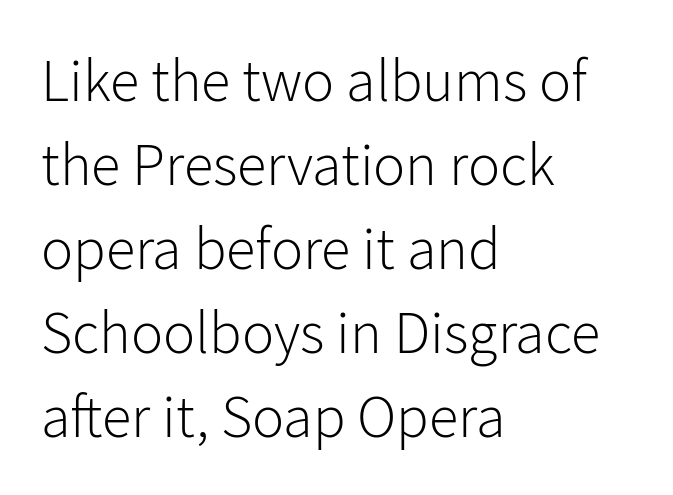
The typeface has the unassuming heft of standard copy or less. Students, note that the glyphs here touch the page at normal intervals. The glyphs are unaccompanied by any horizontal stroke below them. Nothing sits at the stroke ends, so this counts as sans-serif.
